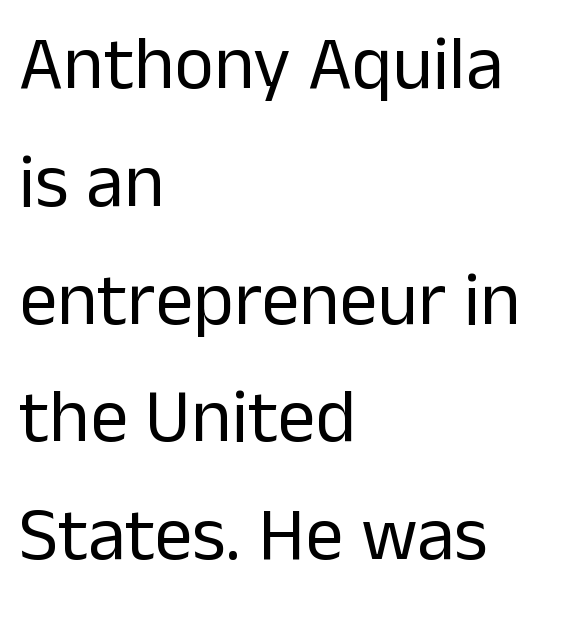
Q: Is the text bold? A: No.
Q: Is the text italic (slanted)? A: No, it is upright.
Q: Is the typeface a serif or a sans-serif typeface? A: Sans-serif.
Q: Is the text underlined? A: No.
Q: How is the paragraph aligned? A: Left-aligned.
Q: Is the spacing between letters normal or unusually wide? A: Normal.
Q: Is the spacing between lines tight, normal or loose? A: Normal.
Q: Width (condensed, normal, or wide)? A: Normal.
Q: Stroke contrast? A: Low.
Q: x-height? A: Medium.
Q: Monospaced? A: No.
